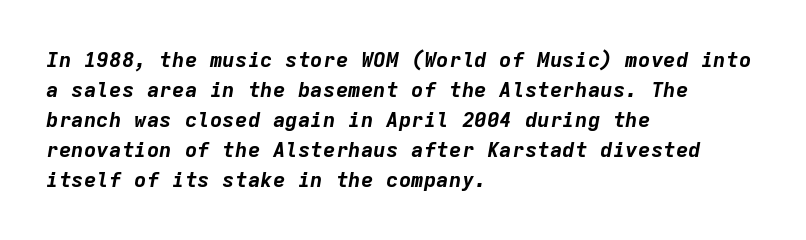
Q: Is the text bold? A: Yes.
Q: Is the text italic (slanted)? A: Yes, it leans right by about 9 degrees.
Q: Is the text underlined? A: No.
Q: How is the paragraph aligned? A: Left-aligned.
Q: Is the spacing between letters normal or unusually wide? A: Normal.
Q: Is the spacing between lines tight, normal or loose? A: Normal.
